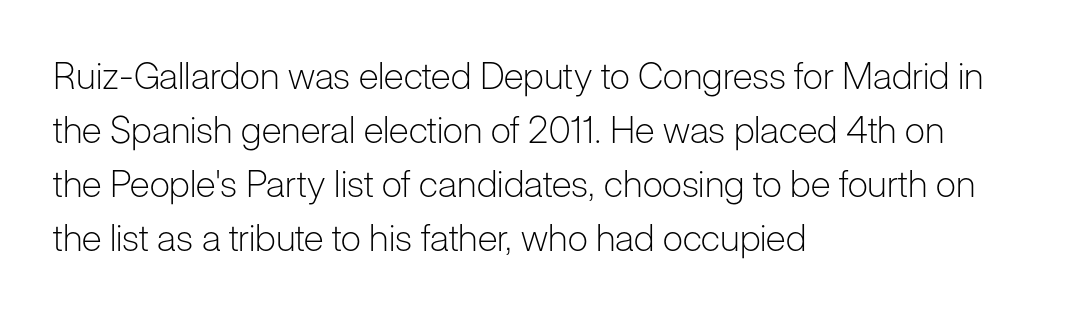
{"serif": "no", "italic": "no", "bold": "no", "weight": "light", "width": "normal", "stroke_contrast": "low", "x_height": "medium", "monospaced": "no", "underline": "no", "align": "left", "line_spacing": "normal", "line_spacing_ratio": 1.46, "letter_spacing": "normal", "letter_spacing_em": 0.0, "glyph_px": 37}
